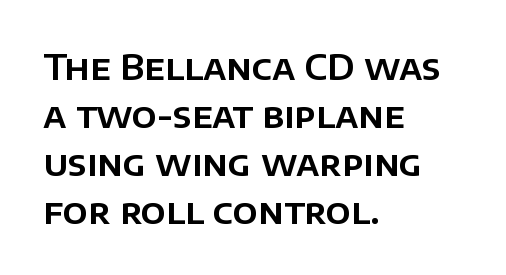
Q: Is the text italic (slanted)? A: No, it is upright.
Q: Is the typeface a serif or a sans-serif typeface? A: Sans-serif.
Q: Is the text underlined? A: No.
Q: How is the paragraph aligned? A: Left-aligned.
Q: Is the spacing between letters normal or unusually wide? A: Normal.
Q: Is the spacing between lines tight, normal or loose? A: Normal.
Q: Width (condensed, normal, or wide)? A: Normal.
Q: Stroke contrast? A: Low.
Q: x-height? A: Large.
Q: Monospaced? A: No.
